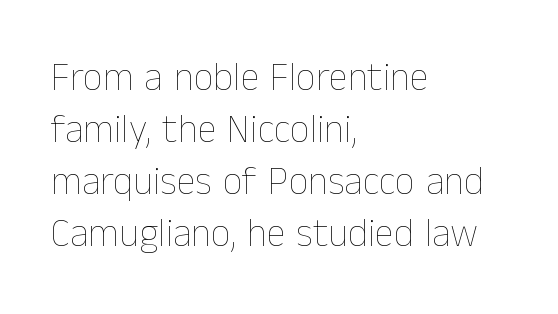
{"italic": "no", "bold": "no", "weight": "thin", "width": "normal", "stroke_contrast": "low", "x_height": "medium", "monospaced": "no", "underline": "no", "align": "left", "line_spacing": "normal", "line_spacing_ratio": 1.33, "letter_spacing": "normal", "letter_spacing_em": 0.0, "glyph_px": 39}
